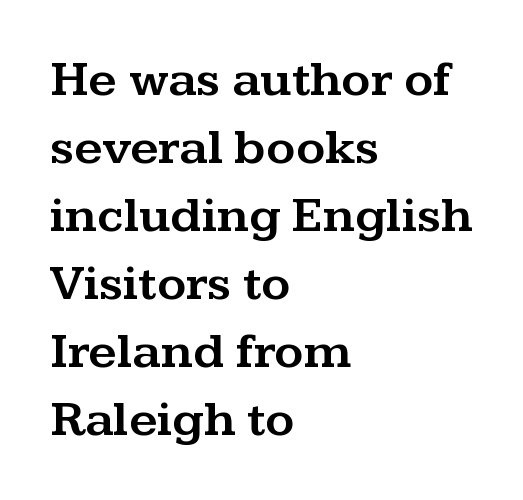
The image shows 50 px wide serif type, upright; set left-aligned, normal line spacing (1.36x), normal letter spacing, not underlined; medium stroke contrast and a medium x-height.
